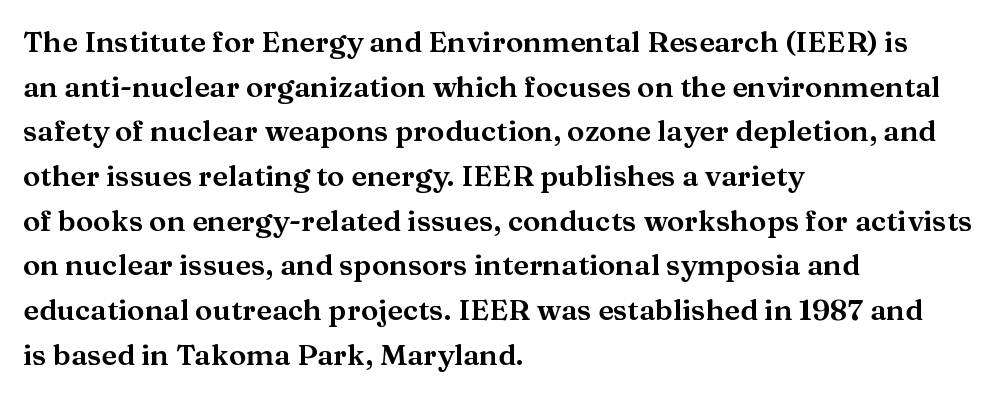
Q: Is the text italic (slanted)? A: No, it is upright.
Q: Is the typeface a serif or a sans-serif typeface? A: Serif.
Q: Is the text underlined? A: No.
Q: How is the paragraph aligned? A: Left-aligned.
Q: Is the spacing between letters normal or unusually wide? A: Normal.
Q: Is the spacing between lines tight, normal or loose? A: Normal.
Q: Width (condensed, normal, or wide)? A: Wide.
Q: Stroke contrast? A: Medium.
Q: x-height? A: Medium.
Q: Monospaced? A: No.
